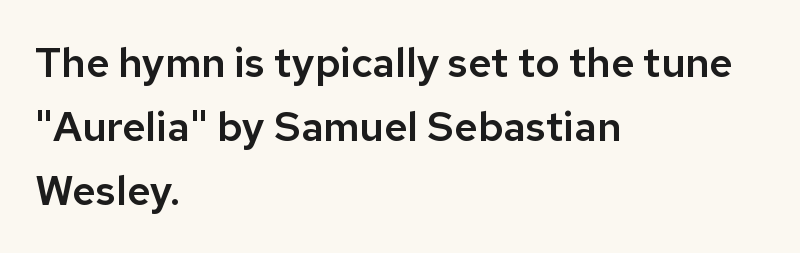
Q: Is the text italic (slanted)? A: No, it is upright.
Q: Is the typeface a serif or a sans-serif typeface? A: Sans-serif.
Q: Is the text underlined? A: No.
Q: How is the paragraph aligned? A: Left-aligned.
Q: Is the spacing between letters normal or unusually wide? A: Normal.
Q: Is the spacing between lines tight, normal or loose? A: Normal.
Q: Width (condensed, normal, or wide)? A: Normal.
Q: Stroke contrast? A: Low.
Q: x-height? A: Medium.
Q: Monospaced? A: No.
